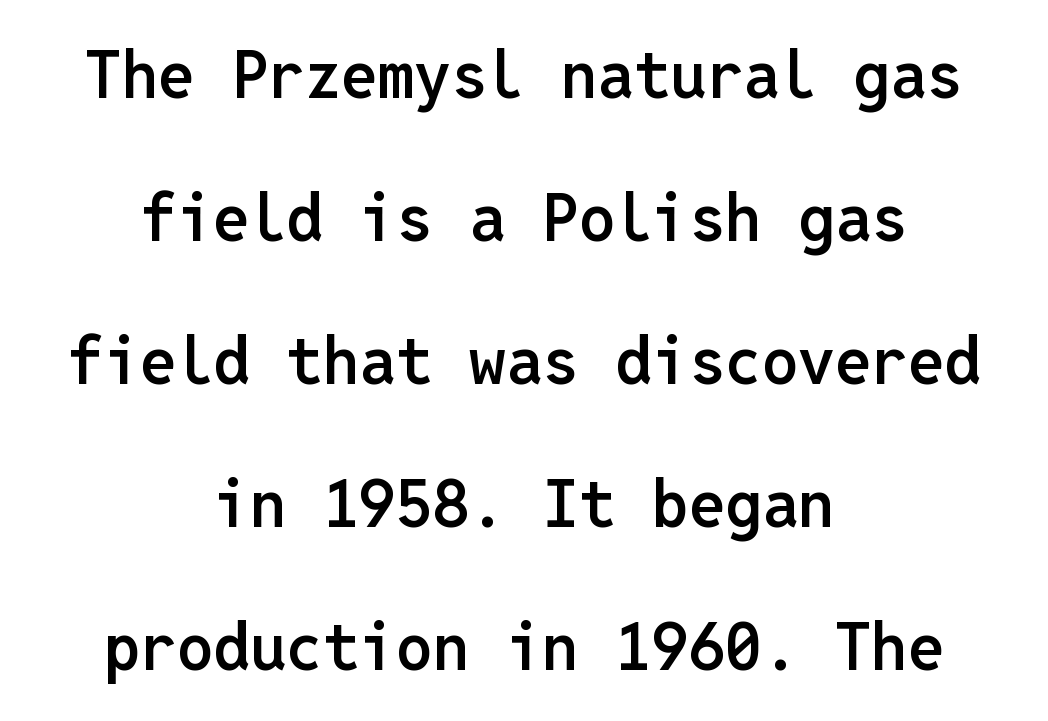
Q: Is the text bold? A: Semi-bold.
Q: Is the text italic (slanted)? A: No, it is upright.
Q: Is the typeface a serif or a sans-serif typeface? A: Sans-serif.
Q: Is the text underlined? A: No.
Q: How is the paragraph aligned? A: Centered.
Q: Is the spacing between letters normal or unusually wide? A: Normal.
Q: Is the spacing between lines tight, normal or loose? A: Loose.
Q: Width (condensed, normal, or wide)? A: Normal.
Q: Stroke contrast? A: Low.
Q: x-height? A: Medium.
Q: Monospaced? A: Yes.
